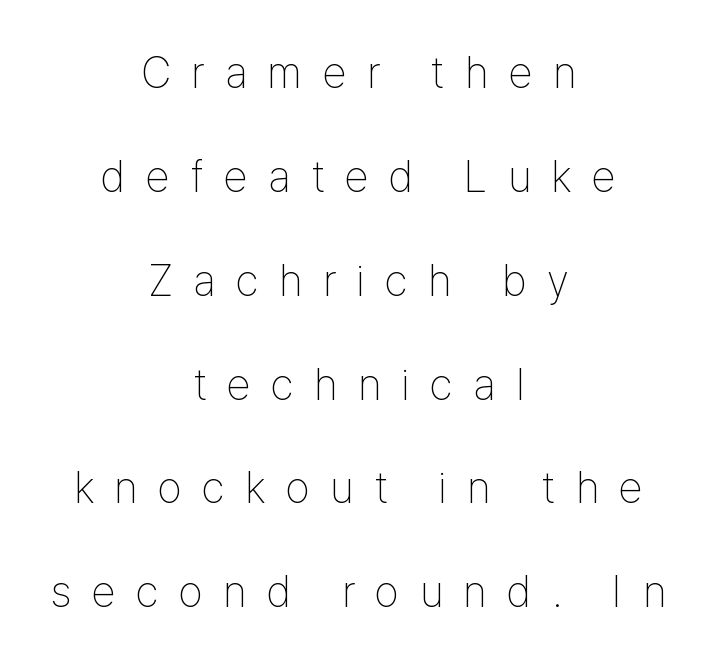
{"serif": "no", "italic": "no", "bold": "no", "weight": "thin", "width": "condensed", "stroke_contrast": "low", "x_height": "medium", "monospaced": "no", "underline": "no", "align": "center", "line_spacing": "loose", "line_spacing_ratio": 2.36, "letter_spacing": "wide", "letter_spacing_em": 0.46, "glyph_px": 44}
